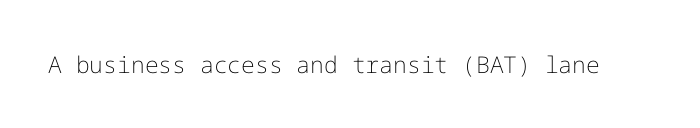
The type is set solid horizontally, with unmodified tracking. Words float on clear page, feet unadorned. A quiet, ordinary-to-light weight characterises the typeface. The type sits square on the baseline with zero lean.
